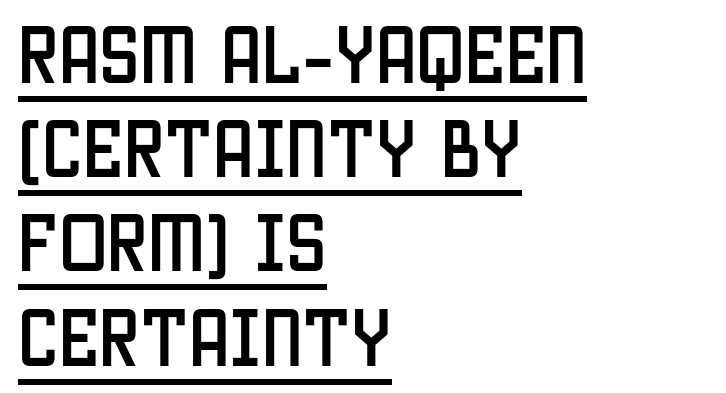
{"serif": "no", "italic": "no", "width": "condensed", "stroke_contrast": "low", "x_height": "large", "monospaced": "no", "underline": "yes", "align": "left", "line_spacing": "normal", "line_spacing_ratio": 1.45, "letter_spacing": "normal", "letter_spacing_em": 0.0, "glyph_px": 65}
